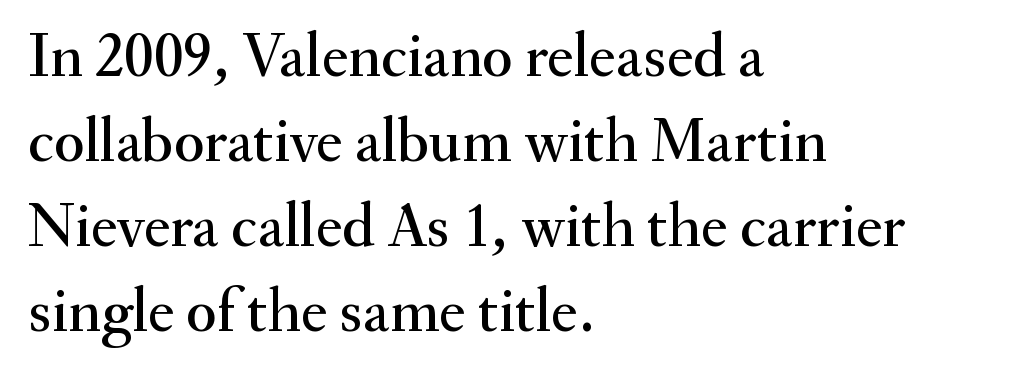
Q: Is the text italic (slanted)? A: No, it is upright.
Q: Is the typeface a serif or a sans-serif typeface? A: Serif.
Q: Is the text underlined? A: No.
Q: How is the paragraph aligned? A: Left-aligned.
Q: Is the spacing between letters normal or unusually wide? A: Normal.
Q: Is the spacing between lines tight, normal or loose? A: Normal.
Q: Width (condensed, normal, or wide)? A: Normal.
Q: Stroke contrast? A: Medium.
Q: x-height? A: Small.
Q: Monospaced? A: No.
